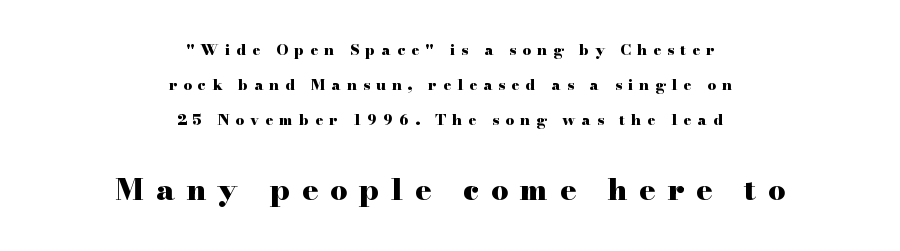
Glyph-to-glyph distance is far greater than everyday printed text. Bigger letters appear in the bottom chunk; the top chunk is reduced. A typesetter would call this leading open, well beyond the default. The compositor balanced each line on the midline. Type style note: has serifs.
